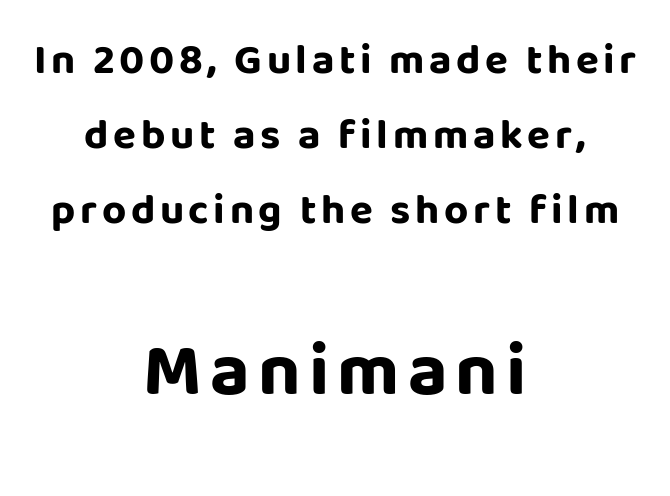
The image shows 74 px bold sans-serif type, upright; set centered, line spacing 1.78x, not underlined; the second (bottom) block is 1.76x larger; low stroke contrast and a large x-height.
